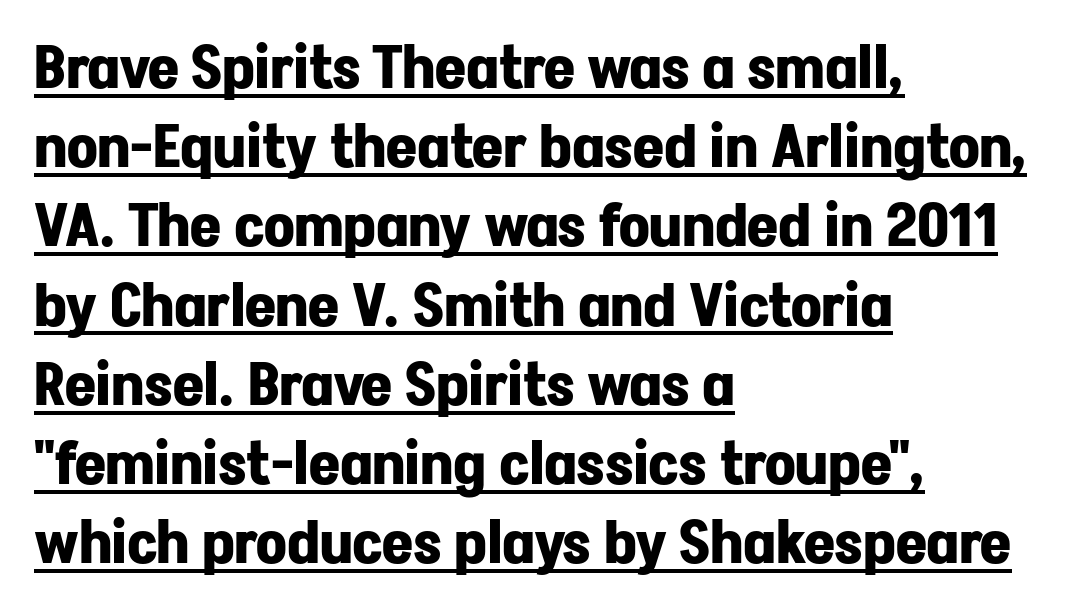
You can tell from the bare stems that sans-serif type was used. Looks like regular typesetting: each glyph gets only the width it needs. Line spacing here is normal. You can see a thin bar hugging the bottom of the glyphs.
